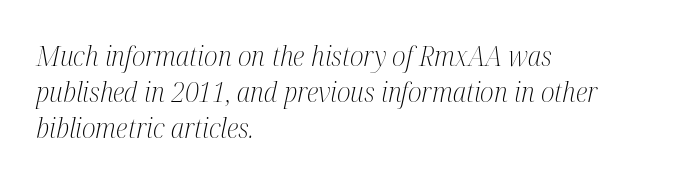
Compared with a centered layout, this one pins lines to the left instead. Compared with typical paragraphs, the rows here are spaced about the same. Unlike a clean sans, this face finishes its strokes with serifs. Is the letter spacing exaggerated? No — it looks like the ordinary default. If you drew a line through each stem, it would be angled. Is this a fixed-width face? No — the glyphs have proportional, varying widths.
